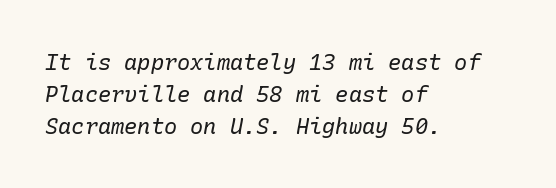
Q: Is the text bold? A: No.
Q: Is the text italic (slanted)? A: Yes, it leans right by about 10 degrees.
Q: Is the text underlined? A: No.
Q: How is the paragraph aligned? A: Left-aligned.
Q: Is the spacing between letters normal or unusually wide? A: Normal.
Q: Is the spacing between lines tight, normal or loose? A: Normal.
